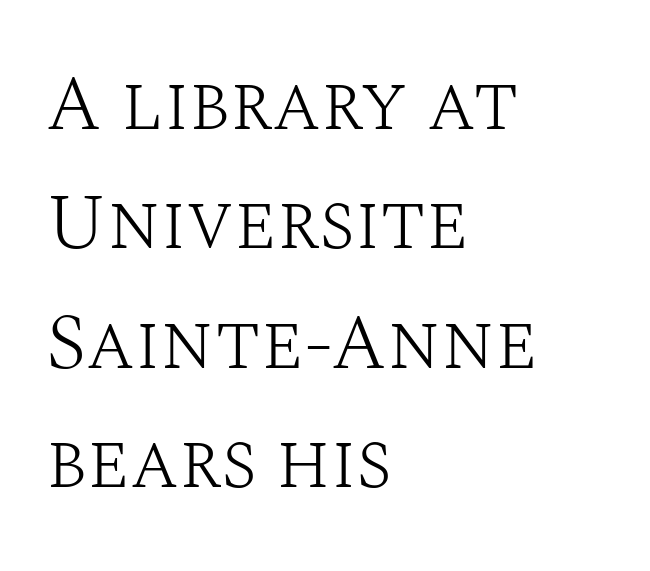
You could not count columns in this text — the font is proportionally spaced. Lines of text with bare space underneath. Style check: upright. Small tapered or slab feet sit at the stroke ends, so this counts as serif. Compared with typical body copy, the letter spacing here is the same.
